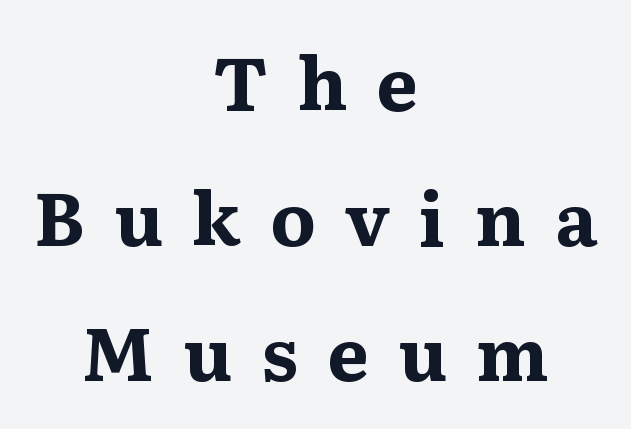
Q: Is the text bold? A: Yes.
Q: Is the text italic (slanted)? A: No, it is upright.
Q: Is the typeface a serif or a sans-serif typeface? A: Serif.
Q: Is the text underlined? A: No.
Q: How is the paragraph aligned? A: Centered.
Q: Is the spacing between letters normal or unusually wide? A: Unusually wide.
Q: Width (condensed, normal, or wide)? A: Normal.
Q: Stroke contrast? A: Medium.
Q: x-height? A: Medium.
Q: Monospaced? A: No.
